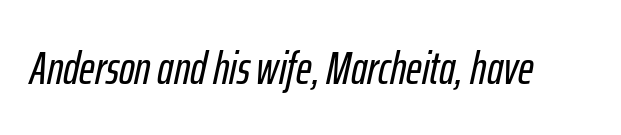
Unmarked baselines from the first word to the last. Spacing between characters is what you'd get straight out of the box. Posture: slanted. Think of a printed novel: that variable character pitch is what you see here.
